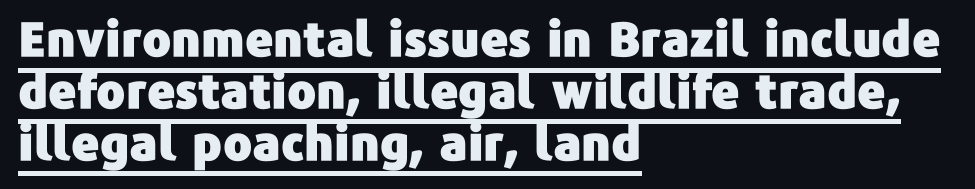
The image shows 48 px sans-serif type, upright; set left-aligned, tight line spacing (1.08x), normal letter spacing, underlined; low stroke contrast and a medium x-height.
